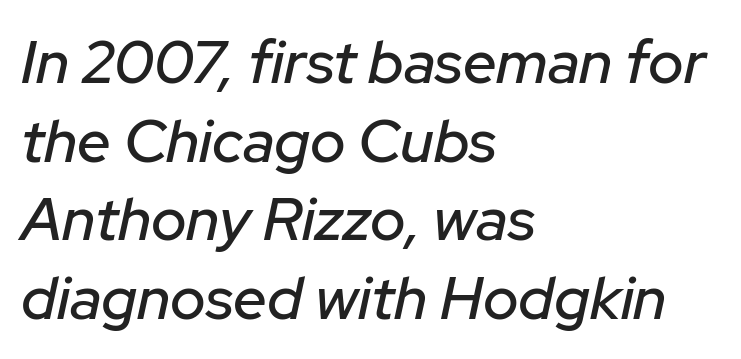
{"italic": "yes", "lean": "right", "slant_degrees": 12, "width": "normal", "stroke_contrast": "low", "x_height": "medium", "monospaced": "no", "underline": "no", "align": "left", "line_spacing": "normal", "line_spacing_ratio": 1.31, "letter_spacing": "normal", "letter_spacing_em": 0.0, "glyph_px": 60}
